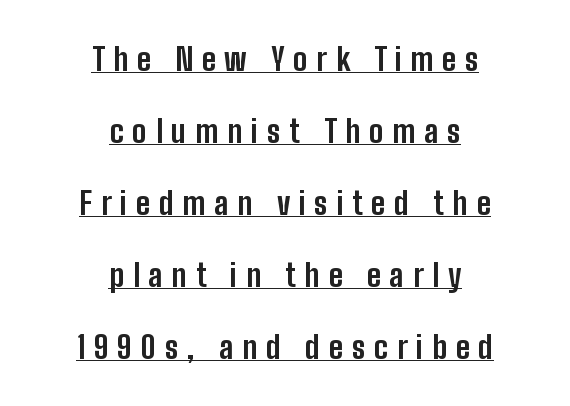
Stroke thickness is high; the sample reads as a true bold. Underlined type. Vertical spacing — loose. Posture: upright roman. Nothing sits at the stroke ends, so this counts as sans-serif. Does the copy run flush right? No — it is centered line by line.
